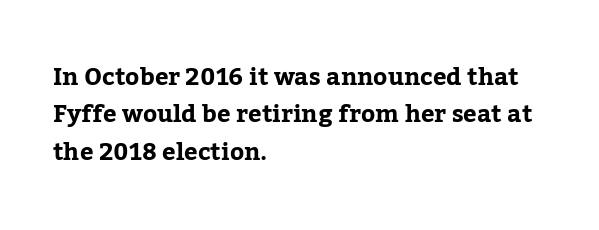
The image shows 24 px text type, upright; set left-aligned, normal line spacing (1.56x), normal letter spacing, not underlined.
